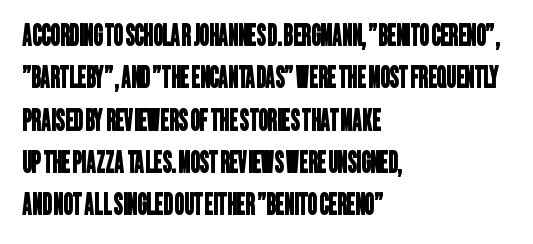
{"serif": "no", "width": "condensed", "stroke_contrast": "low", "x_height": "large", "monospaced": "no", "underline": "no", "align": "left", "line_spacing": "normal", "line_spacing_ratio": 1.46, "letter_spacing": "normal", "letter_spacing_em": 0.0, "glyph_px": 29}
